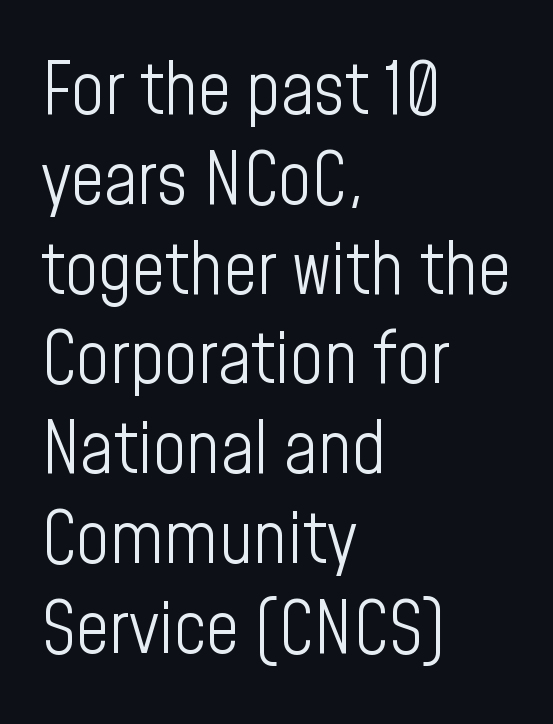
Spacing verdict: proportional, widths tailored to each character. No letter is thick-stroked: the sample isn't bold. Default kerning and tracking; the words read as compact shapes. Nope, no serifs anywhere on these letters. Does the lettering tilt? It doesn't — this is upright.
